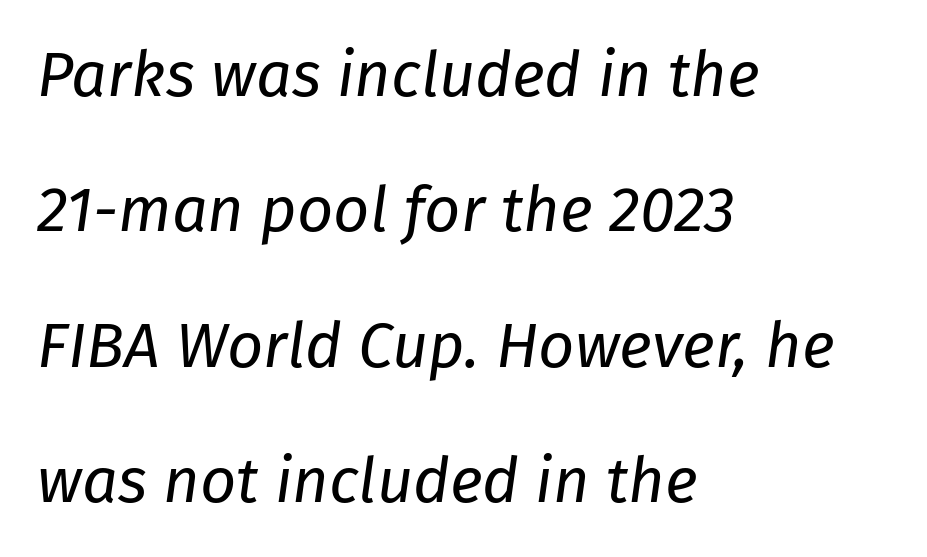
{"italic": "yes", "lean": "right", "slant_degrees": 8, "bold": "no", "weight": "regular", "width": "normal", "stroke_contrast": "low", "x_height": "medium", "monospaced": "no", "underline": "no", "align": "left", "line_spacing": "loose", "line_spacing_ratio": 2.15, "letter_spacing": "normal", "letter_spacing_em": 0.0, "glyph_px": 63}
